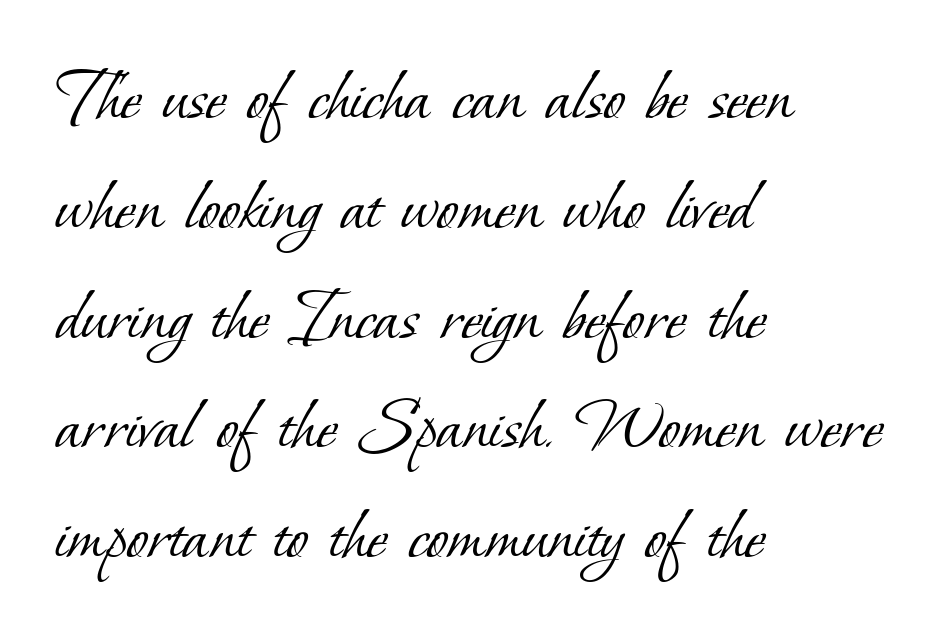
Q: Is the text bold? A: No.
Q: Is the typeface a serif or a sans-serif typeface? A: Serif.
Q: Is the text underlined? A: No.
Q: How is the paragraph aligned? A: Left-aligned.
Q: Is the spacing between letters normal or unusually wide? A: Normal.
Q: Is the spacing between lines tight, normal or loose? A: Normal.
Q: Width (condensed, normal, or wide)? A: Normal.
Q: Stroke contrast? A: Low.
Q: x-height? A: Small.
Q: Monospaced? A: No.
